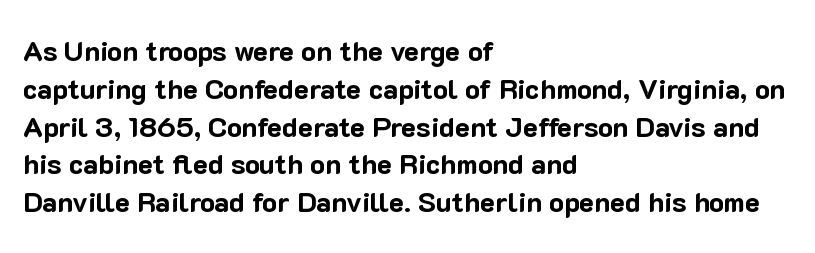
Line beginnings align vertically; line endings do not. You'd pick this weight for a headline — it's a proper bold. There is no visible air inserted between adjacent glyphs. Each row of text sits above clean, open space. The glyphs in this specimen are sans serif.
